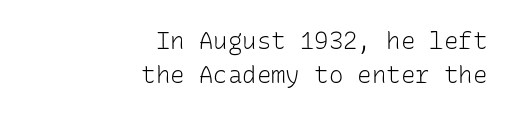
{"italic": "no", "bold": "no", "underline": "no", "align": "right", "line_spacing": "normal", "line_spacing_ratio": 1.43, "letter_spacing": "normal", "letter_spacing_em": 0.0, "glyph_px": 24}
